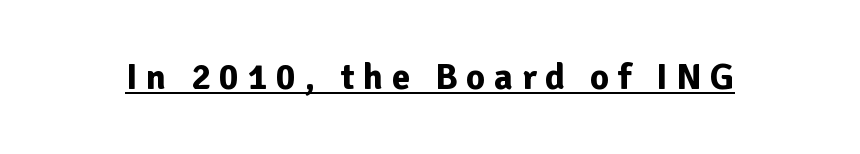
Varying glyph widths throughout — classic text-font behaviour. Every character sits straight up, as roman type does. Examine the stroke ends and you'll find no serifs. Short note: letters widely spaced. Emphasis by weight is at full strength: bold.
